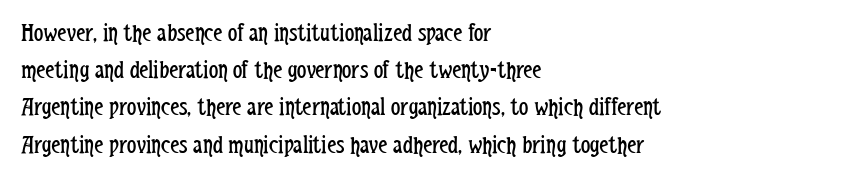
Q: Is the text bold? A: No.
Q: Is the text italic (slanted)? A: No, it is upright.
Q: Is the text underlined? A: No.
Q: How is the paragraph aligned? A: Left-aligned.
Q: Is the spacing between letters normal or unusually wide? A: Normal.
Q: Is the spacing between lines tight, normal or loose? A: Normal.
